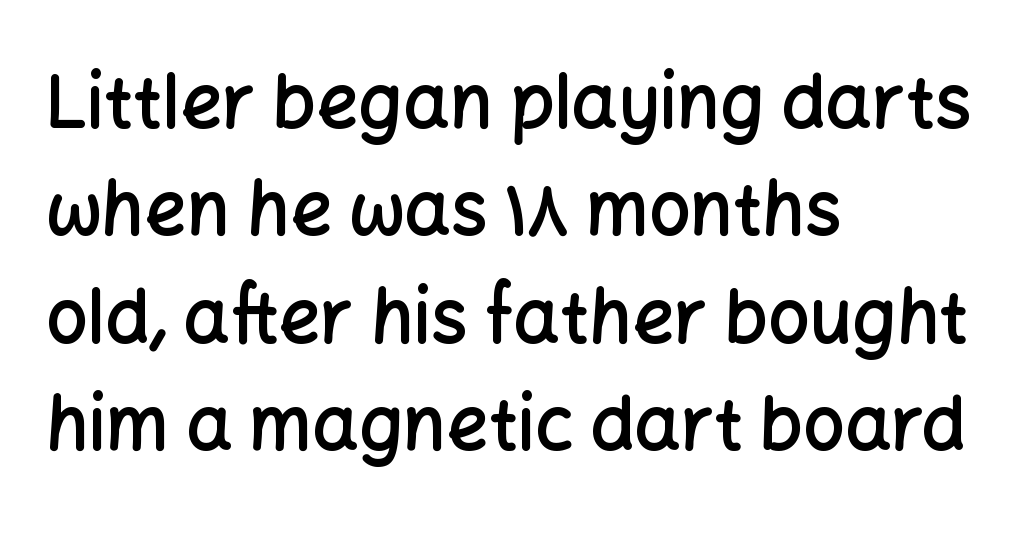
{"serif": "no", "italic": "no", "bold": "semi", "weight": "semibold", "width": "normal", "stroke_contrast": "low", "x_height": "medium", "monospaced": "no", "underline": "no", "align": "left", "line_spacing": "normal", "line_spacing_ratio": 1.47, "letter_spacing": "normal", "letter_spacing_em": 0.0, "glyph_px": 73}
